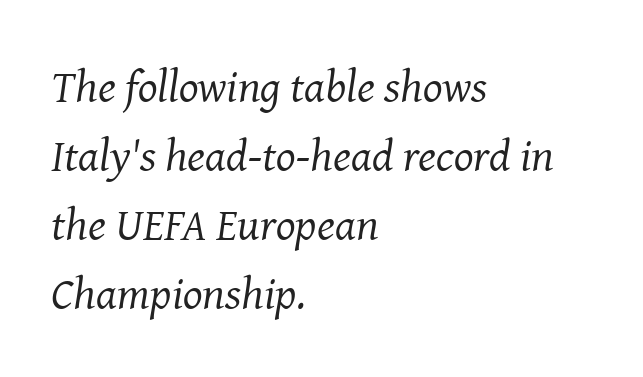
Check the space under the baseline: it is left empty. Vertical stems look standard width or narrower in stroke. Compared with a centered layout, this one pins lines to the left instead. Think of a printed novel: that variable character pitch is what you see here. How are the letters spaced? Ordinarily, with no added tracking.
